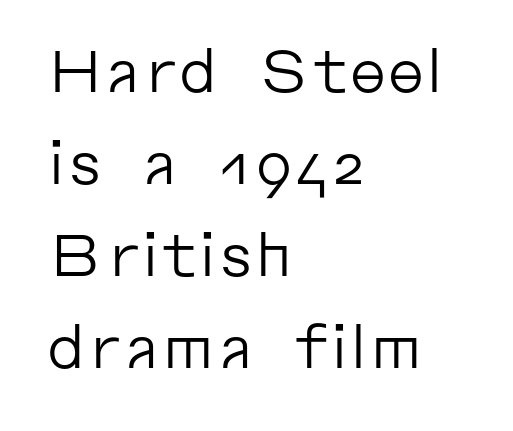
The image shows 59 px regular-weight sans-serif type, upright; set left-aligned, normal line spacing (1.56x), normal letter spacing, not underlined; low stroke contrast and a medium x-height.
